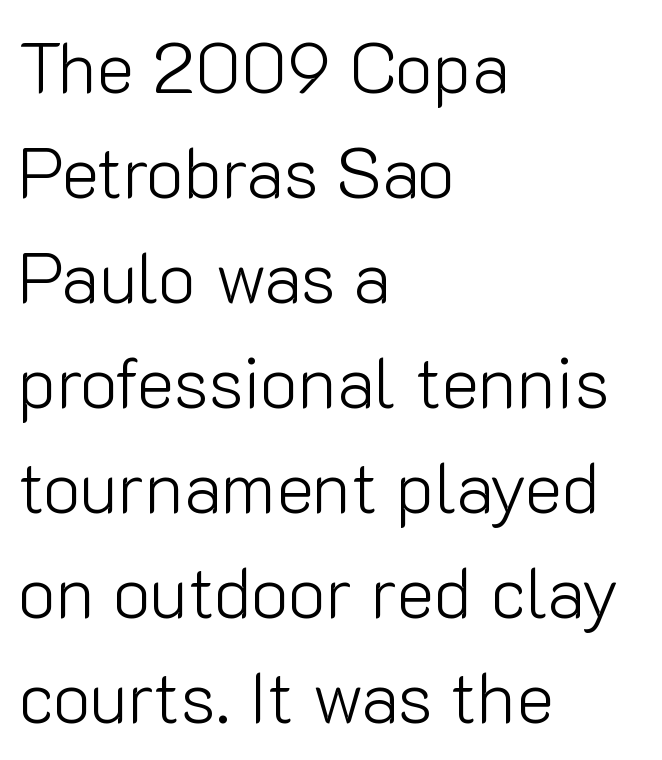
{"serif": "no", "italic": "no", "bold": "no", "weight": "light", "width": "normal", "stroke_contrast": "low", "x_height": "medium", "monospaced": "no", "underline": "no", "align": "left", "line_spacing": "normal", "line_spacing_ratio": 1.48, "letter_spacing": "normal", "letter_spacing_em": 0.0, "glyph_px": 71}
